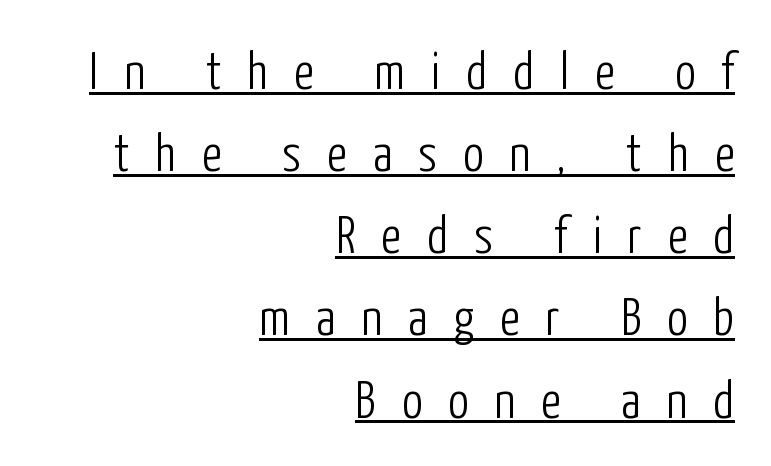
Q: Is the text bold? A: No.
Q: Is the text italic (slanted)? A: No, it is upright.
Q: Is the typeface a serif or a sans-serif typeface? A: Sans-serif.
Q: Is the text underlined? A: Yes.
Q: How is the paragraph aligned? A: Right-aligned.
Q: Is the spacing between letters normal or unusually wide? A: Unusually wide.
Q: Is the spacing between lines tight, normal or loose? A: Normal.
Q: Width (condensed, normal, or wide)? A: Condensed.
Q: Stroke contrast? A: Low.
Q: x-height? A: Medium.
Q: Monospaced? A: No.
